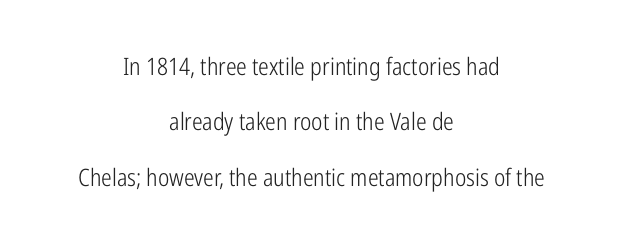
{"italic": "no", "bold": "no", "underline": "no", "align": "center", "line_spacing": "loose", "line_spacing_ratio": 2.31, "letter_spacing": "normal", "letter_spacing_em": 0.0, "glyph_px": 24}
